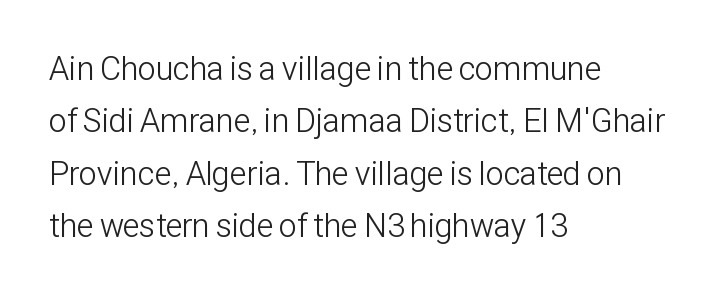
Q: Is the text bold? A: No.
Q: Is the text italic (slanted)? A: No, it is upright.
Q: Is the typeface a serif or a sans-serif typeface? A: Sans-serif.
Q: Is the text underlined? A: No.
Q: How is the paragraph aligned? A: Left-aligned.
Q: Is the spacing between letters normal or unusually wide? A: Normal.
Q: Is the spacing between lines tight, normal or loose? A: Normal.
Q: Width (condensed, normal, or wide)? A: Condensed.
Q: Stroke contrast? A: Low.
Q: x-height? A: Medium.
Q: Monospaced? A: No.
